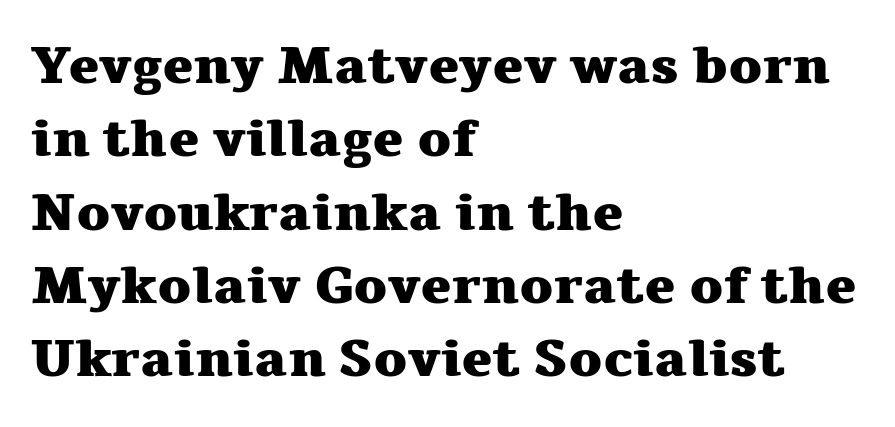
{"serif": "yes", "italic": "no", "bold": "yes", "weight": "heavy", "width": "wide", "stroke_contrast": "medium", "x_height": "medium", "monospaced": "no", "underline": "no", "align": "left", "line_spacing": "normal", "line_spacing_ratio": 1.41, "letter_spacing": "normal", "letter_spacing_em": 0.0, "glyph_px": 52}
